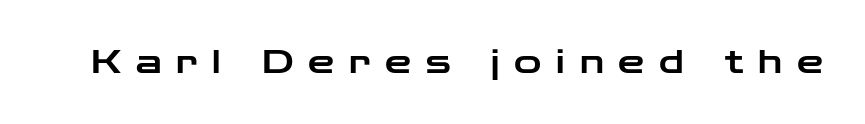
{"serif": "no", "italic": "no", "width": "wide", "stroke_contrast": "low", "x_height": "medium", "monospaced": "no", "underline": "no", "letter_spacing": "wide", "letter_spacing_em": 0.45, "glyph_px": 33}
